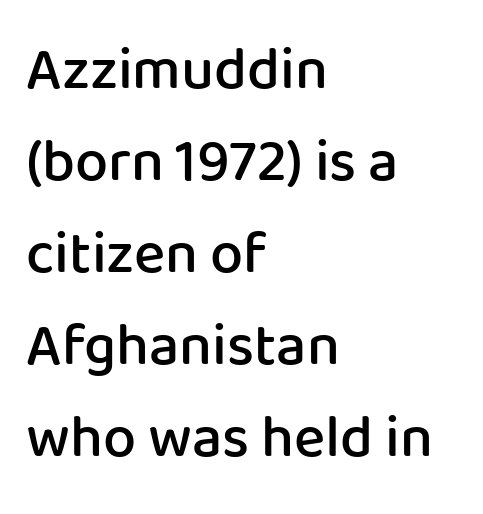
The image shows 59 px semibold sans-serif type, upright; set left-aligned, normal line spacing (1.56x), normal letter spacing, not underlined; low stroke contrast and a medium x-height.
